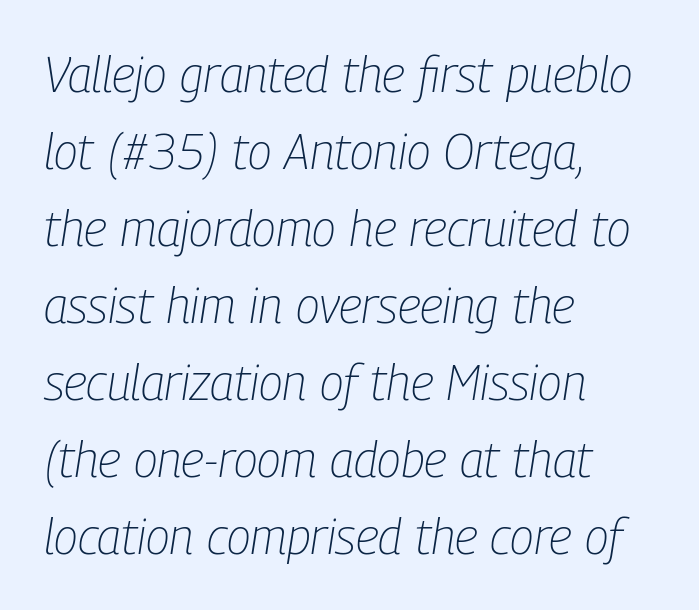
{"italic": "yes", "lean": "right", "slant_degrees": 9, "bold": "no", "weight": "light", "width": "condensed", "stroke_contrast": "low", "x_height": "medium", "monospaced": "no", "underline": "no", "align": "left", "line_spacing": "normal", "line_spacing_ratio": 1.57, "letter_spacing": "normal", "letter_spacing_em": 0.0, "glyph_px": 49}
